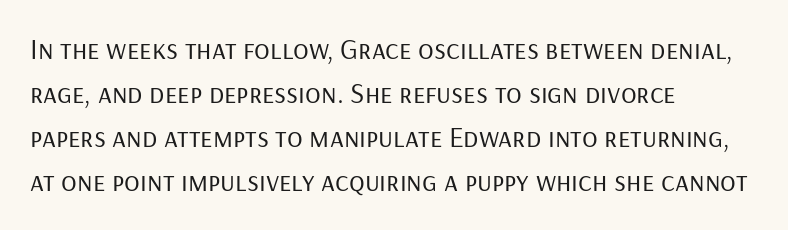
{"serif": "no", "italic": "no", "bold": "no", "weight": "regular", "width": "normal", "stroke_contrast": "low", "x_height": "medium", "monospaced": "no", "underline": "no", "align": "left", "line_spacing": "normal", "line_spacing_ratio": 1.52, "letter_spacing": "normal", "letter_spacing_em": 0.0, "glyph_px": 29}
